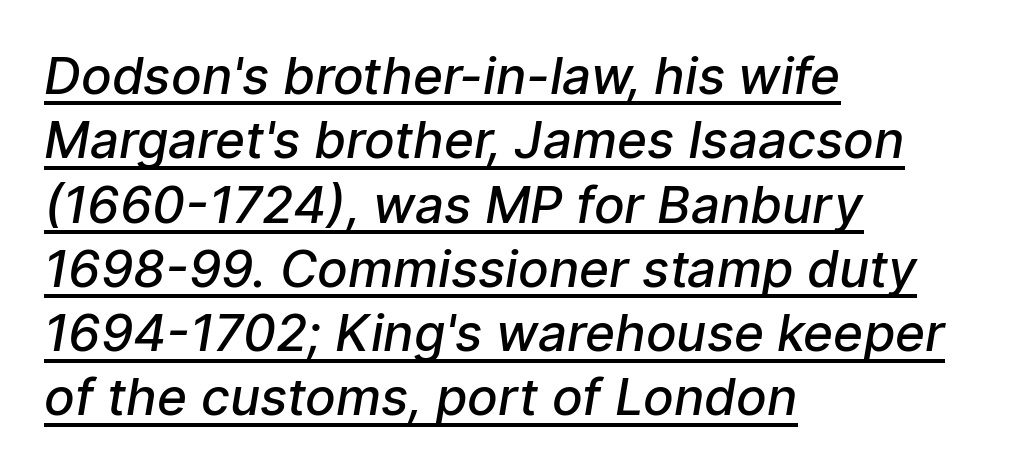
{"serif": "no", "bold": "semi", "weight": "semibold", "width": "normal", "stroke_contrast": "low", "x_height": "medium", "monospaced": "no", "underline": "yes", "align": "left", "line_spacing": "normal", "line_spacing_ratio": 1.26, "letter_spacing": "normal", "letter_spacing_em": 0.0, "glyph_px": 51}
